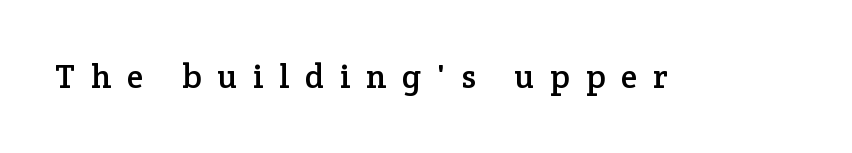
The image shows 33 px serif type, upright; set unusually wide letter spacing (+0.49 em), not underlined; low stroke contrast and a medium x-height.
